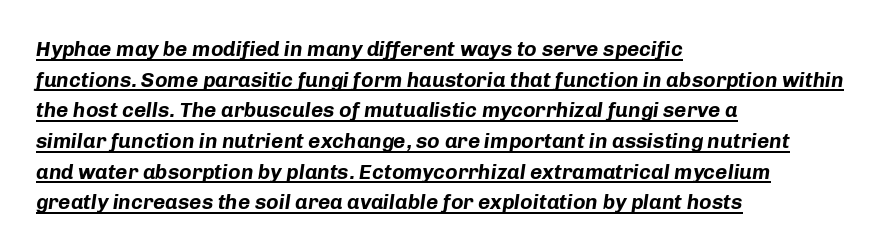
Short note: letters normally spaced. The lines in this sample share a left origin and differ only in where they stop. Has an underline been added? It has. Students, this is bold: see how much ink each stroke carries. Every character sits at an angle, as italics do. Vertical spacing — default.
